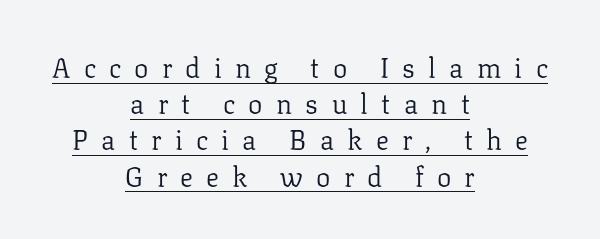
Every stem runs plumb, perpendicular to the baseline. Honestly, the row spacing looks completely unremarkable. Visually the block forms a symmetrical silhouette, jagged on both flanks. Glance below the letters and you will spot a drawn line. These lines have a slow, spaced-out rhythm from letter to letter.
